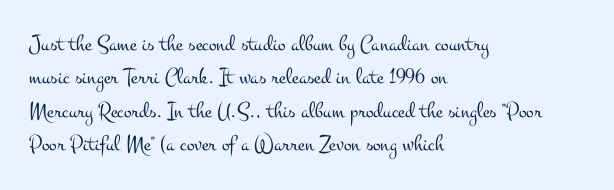
Q: Is the text bold? A: No.
Q: Is the text italic (slanted)? A: Yes.
Q: Is the text underlined? A: No.
Q: How is the paragraph aligned? A: Left-aligned.
Q: Is the spacing between letters normal or unusually wide? A: Normal.
Q: Is the spacing between lines tight, normal or loose? A: Normal.
